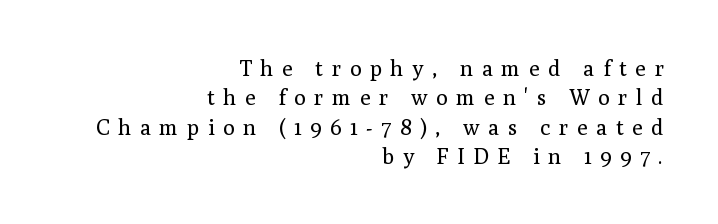
The rendering inserts visible extra space after every character. Honestly, there is no underline to notice here at all. Each new line begins a customary step beneath the previous one. Nothing heavy about these letters — not bold at all. These lines stack with their right ends in a neat column.
